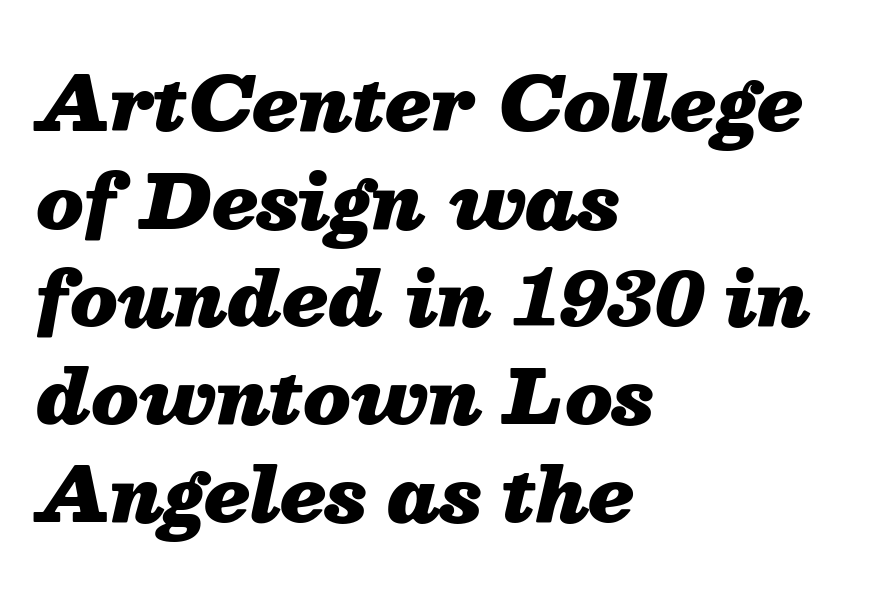
Q: Is the text bold? A: Yes.
Q: Is the text italic (slanted)? A: Yes, it leans right by about 13 degrees.
Q: Is the text underlined? A: No.
Q: How is the paragraph aligned? A: Left-aligned.
Q: Is the spacing between letters normal or unusually wide? A: Normal.
Q: Is the spacing between lines tight, normal or loose? A: Normal.
Q: Width (condensed, normal, or wide)? A: Normal.
Q: Stroke contrast? A: Medium.
Q: x-height? A: Medium.
Q: Monospaced? A: No.
